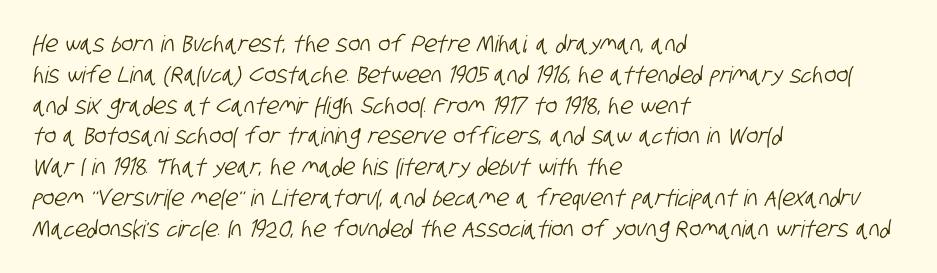
Q: Is the text underlined? A: No.
Q: How is the paragraph aligned? A: Left-aligned.
Q: Is the spacing between letters normal or unusually wide? A: Normal.
Q: Is the spacing between lines tight, normal or loose? A: Normal.
